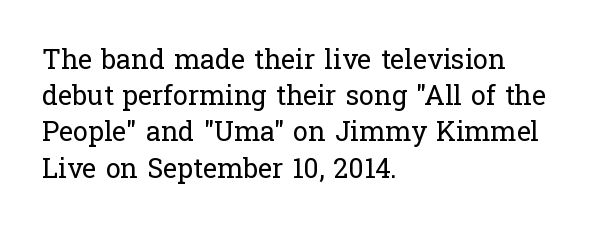
The strokes carry an ordinary text weight at most. Teacher's note: observe the even left margin — that is flush-left alignment. The lines sit at an ordinary, default distance from one another. Does extra space separate the letters? No, they use regular spacing. Posture: vertical. The specimen omits any rule beneath the text block's lines.
